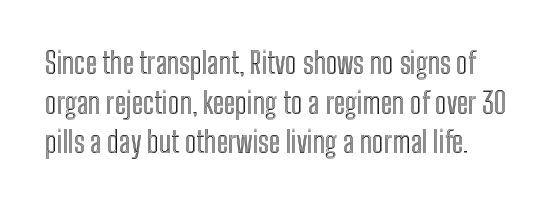
{"italic": "no", "width": "condensed", "x_height": "medium", "monospaced": "no", "underline": "no", "line_spacing": "normal", "line_spacing_ratio": 1.37, "letter_spacing": "normal", "letter_spacing_em": 0.0, "glyph_px": 29}
